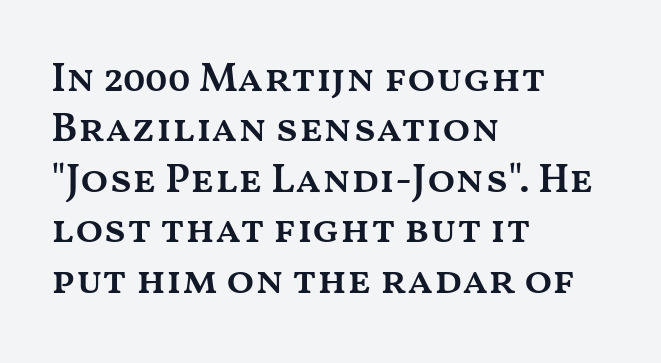
Q: Is the text bold? A: Semi-bold.
Q: Is the text italic (slanted)? A: No, it is upright.
Q: Is the text underlined? A: No.
Q: How is the paragraph aligned? A: Left-aligned.
Q: Is the spacing between letters normal or unusually wide? A: Normal.
Q: Width (condensed, normal, or wide)? A: Wide.
Q: Stroke contrast? A: Medium.
Q: x-height? A: Medium.
Q: Monospaced? A: No.
